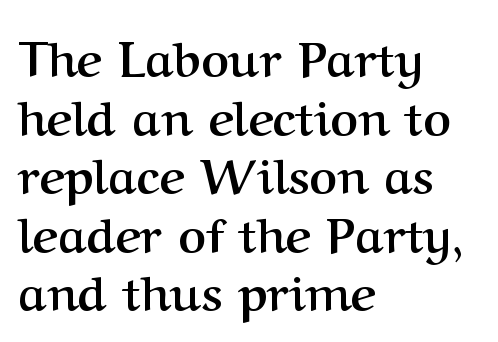
Q: Is the text bold? A: Yes.
Q: Is the text italic (slanted)? A: No, it is upright.
Q: Is the typeface a serif or a sans-serif typeface? A: Serif.
Q: Is the text underlined? A: No.
Q: How is the paragraph aligned? A: Left-aligned.
Q: Is the spacing between letters normal or unusually wide? A: Normal.
Q: Width (condensed, normal, or wide)? A: Normal.
Q: Stroke contrast? A: Medium.
Q: x-height? A: Medium.
Q: Monospaced? A: No.
